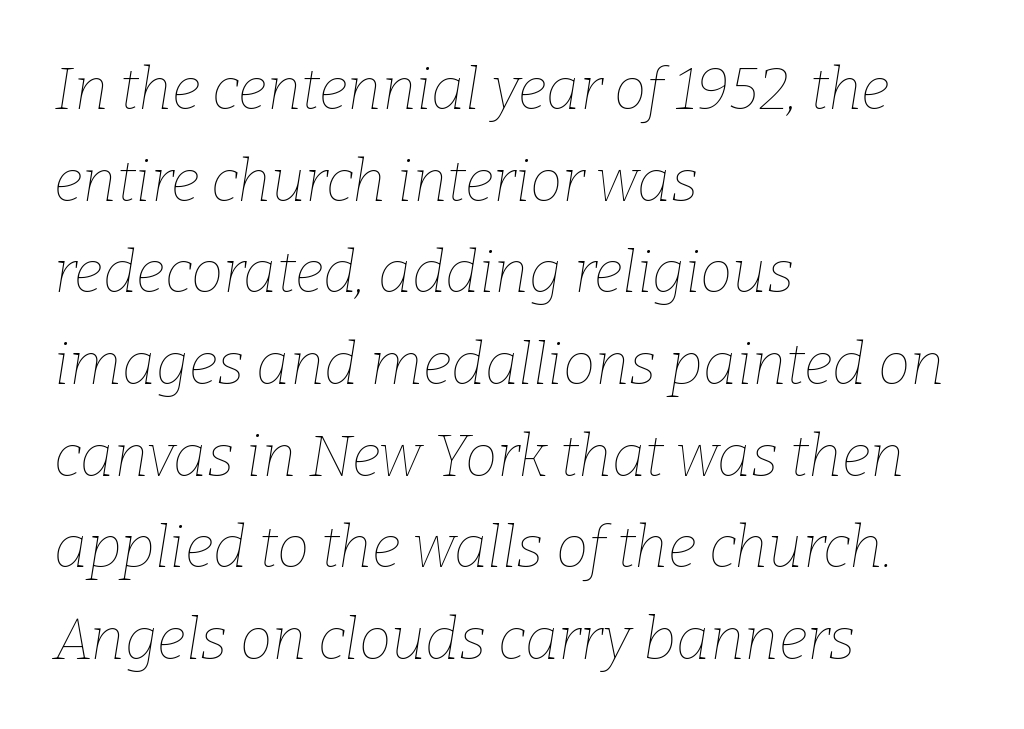
Quick note: italic. Short note: letters normally spaced. The rendering uses a moderate line-height, typical for paragraphs. Proportional: the letters do not fall into vertical columns.
